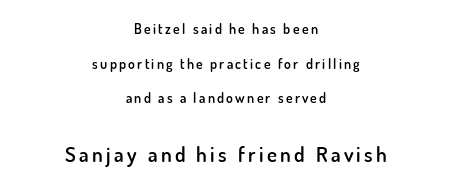
Q: Is the text bold? A: Semi-bold.
Q: Is the text italic (slanted)? A: No, it is upright.
Q: Is the text underlined? A: No.
Q: How is the paragraph aligned? A: Centered.
Q: Is the spacing between lines tight, normal or loose? A: Loose.
Q: Which block of text is set in a larger size, the first (top) or the second (bottom)? A: The second (bottom) one.
